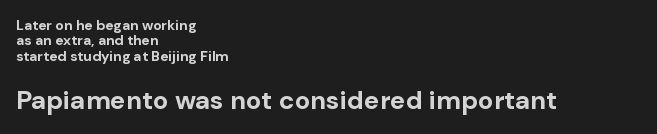
Q: Is the text bold? A: Yes.
Q: Is the text italic (slanted)? A: No, it is upright.
Q: Is the text underlined? A: No.
Q: How is the paragraph aligned? A: Left-aligned.
Q: Is the spacing between letters normal or unusually wide? A: Normal.
Q: Is the spacing between lines tight, normal or loose? A: Tight.
Q: Which block of text is set in a larger size, the first (top) or the second (bottom)? A: The second (bottom) one.
